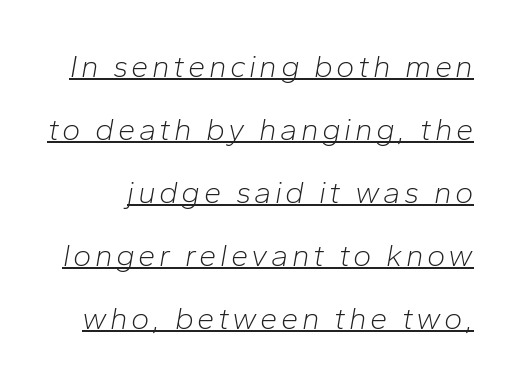
{"italic": "yes", "lean": "right", "slant_degrees": 10, "bold": "no", "weight": "light", "width": "normal", "stroke_contrast": "low", "x_height": "medium", "monospaced": "no", "underline": "yes", "line_spacing": "loose", "line_spacing_ratio": 2.03, "glyph_px": 31}
